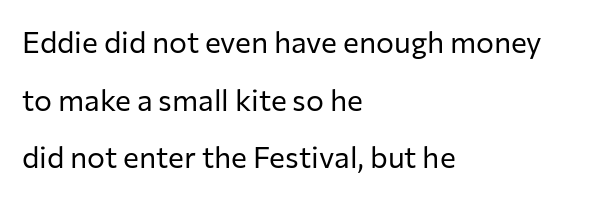
The image shows 30 px regular-weight sans-serif type, upright; set left-aligned, loose line spacing (1.92x), normal letter spacing, not underlined; low stroke contrast and a medium x-height.
